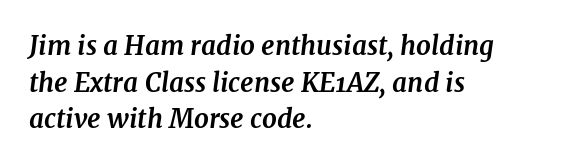
Q: Is the text bold? A: Yes.
Q: Is the text italic (slanted)? A: Yes, it leans right by about 7 degrees.
Q: Is the text underlined? A: No.
Q: How is the paragraph aligned? A: Left-aligned.
Q: Is the spacing between letters normal or unusually wide? A: Normal.
Q: Is the spacing between lines tight, normal or loose? A: Normal.
